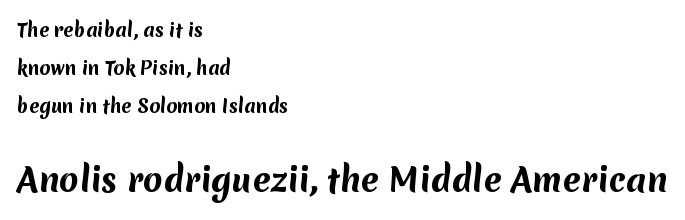
Heft: maximum for text — a bold. Is the letter spacing exaggerated? No — it looks like the ordinary default. How would I describe the line gaps? Wide and relaxed. One-word summary of the alignment: left. These two chunks differ in scale, with the bottom chunk taking the larger measure.
